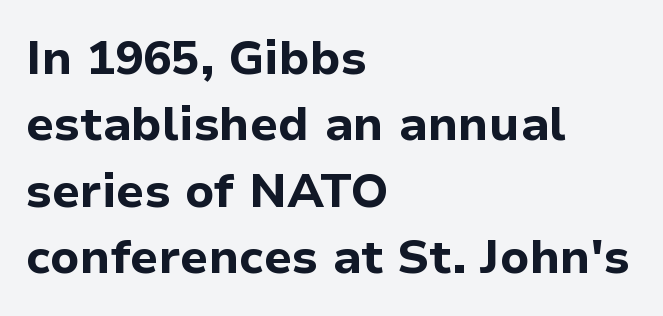
Typographically, this falls in the sans-serif category. A clean baseline with only descenders dipping below it. Reading down the column, the eye jumps a familiar distance to each next line. The text block is weighted toward the left margin, trailing off unevenly rightward.
